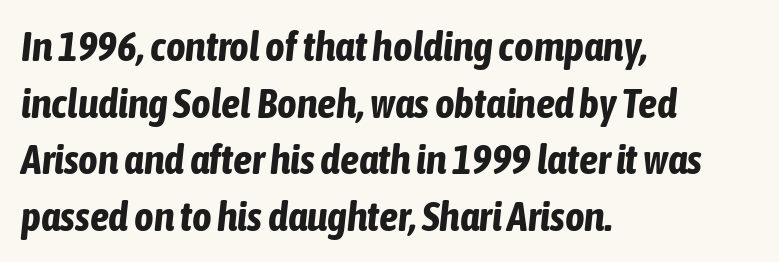
Think of a printed novel: that variable character pitch is what you see here. The words here are not underlined. Every row of glyphs begins at an identical x-position on the left. Quick note: italic. A full-strength bold gives these letters their thick strokes. Horizontal bands of white between lines are of average thickness.
